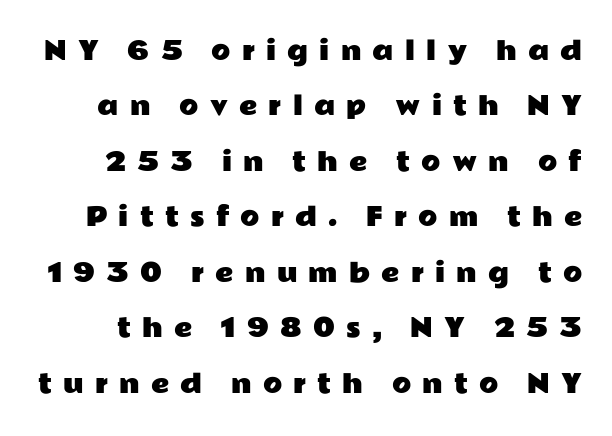
Q: Is the text italic (slanted)? A: No, it is upright.
Q: Is the text underlined? A: No.
Q: Is the spacing between letters normal or unusually wide? A: Unusually wide.
Q: Is the spacing between lines tight, normal or loose? A: Loose.
